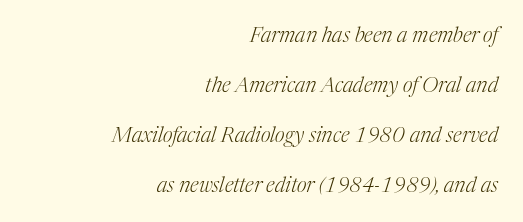
Q: Is the text bold? A: No.
Q: Is the text italic (slanted)? A: Yes, it leans right by about 17 degrees.
Q: Is the text underlined? A: No.
Q: How is the paragraph aligned? A: Right-aligned.
Q: Is the spacing between letters normal or unusually wide? A: Normal.
Q: Is the spacing between lines tight, normal or loose? A: Loose.
